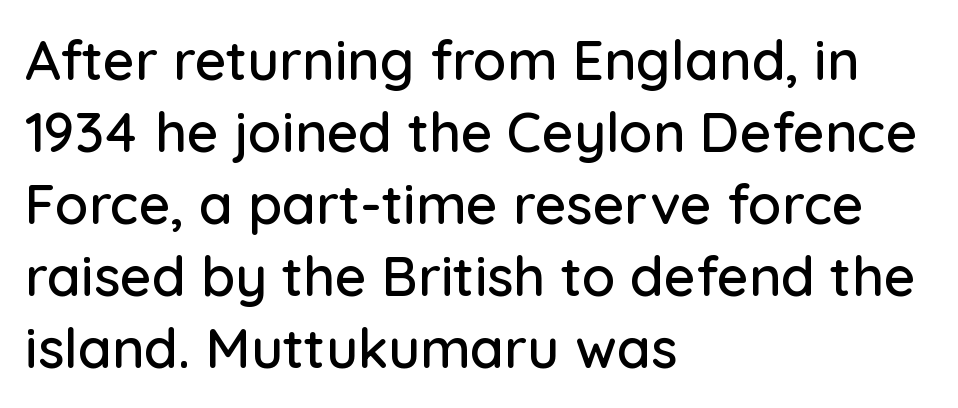
Q: Is the text italic (slanted)? A: No, it is upright.
Q: Is the typeface a serif or a sans-serif typeface? A: Sans-serif.
Q: Is the text underlined? A: No.
Q: How is the paragraph aligned? A: Left-aligned.
Q: Is the spacing between letters normal or unusually wide? A: Normal.
Q: Is the spacing between lines tight, normal or loose? A: Normal.
Q: Width (condensed, normal, or wide)? A: Normal.
Q: Stroke contrast? A: Low.
Q: x-height? A: Medium.
Q: Monospaced? A: No.
